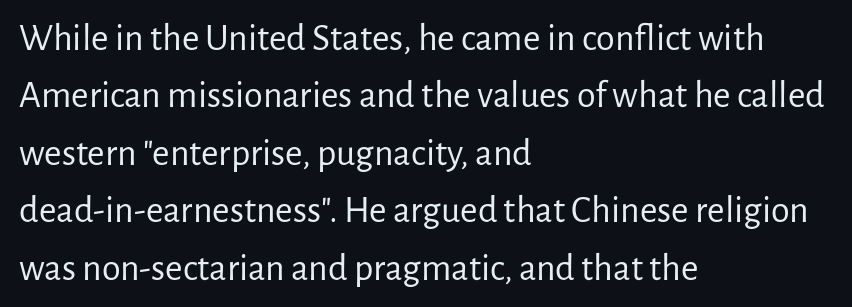
Q: Is the text bold? A: No.
Q: Is the text italic (slanted)? A: No, it is upright.
Q: Is the typeface a serif or a sans-serif typeface? A: Sans-serif.
Q: Is the text underlined? A: No.
Q: How is the paragraph aligned? A: Left-aligned.
Q: Is the spacing between letters normal or unusually wide? A: Normal.
Q: Is the spacing between lines tight, normal or loose? A: Normal.
Q: Width (condensed, normal, or wide)? A: Normal.
Q: Stroke contrast? A: Low.
Q: x-height? A: Medium.
Q: Monospaced? A: No.
